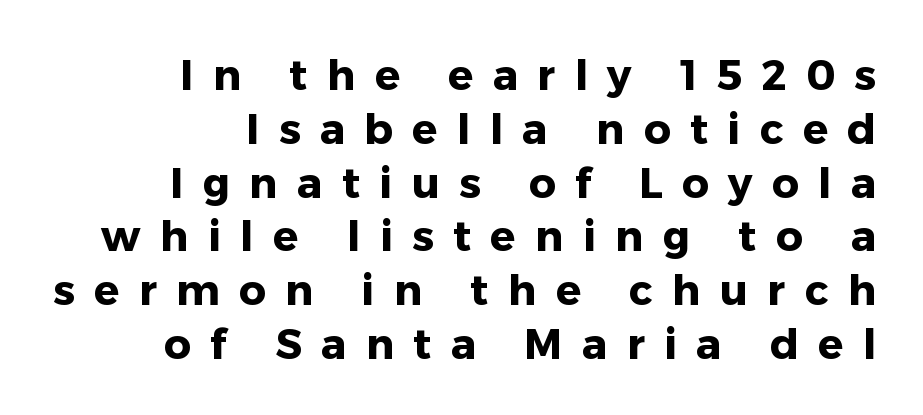
{"serif": "no", "italic": "no", "bold": "yes", "weight": "heavy", "width": "normal", "stroke_contrast": "low", "x_height": "medium", "monospaced": "no", "underline": "no", "align": "right", "line_spacing": "normal", "line_spacing_ratio": 1.28, "letter_spacing": "wide", "letter_spacing_em": 0.46, "glyph_px": 42}
